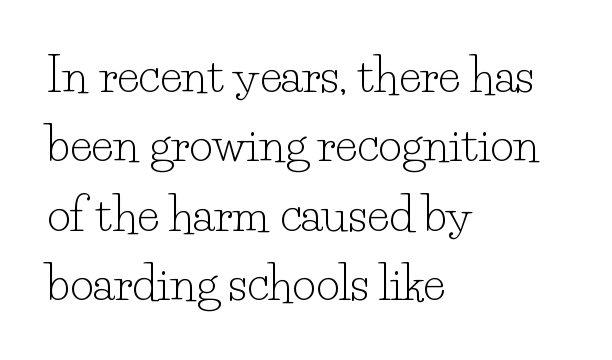
The image shows 46 px light serif type, upright; set left-aligned, normal line spacing (1.51x), normal letter spacing, not underlined; low stroke contrast and a small x-height.
